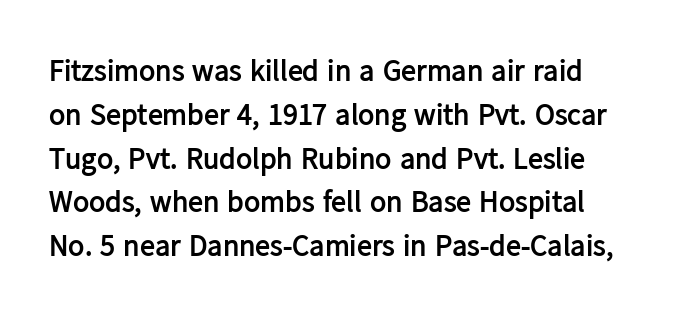
Q: Is the text bold? A: Yes.
Q: Is the text italic (slanted)? A: No, it is upright.
Q: Is the typeface a serif or a sans-serif typeface? A: Sans-serif.
Q: Is the text underlined? A: No.
Q: Is the spacing between letters normal or unusually wide? A: Normal.
Q: Is the spacing between lines tight, normal or loose? A: Normal.
Q: Width (condensed, normal, or wide)? A: Normal.
Q: Stroke contrast? A: Low.
Q: x-height? A: Medium.
Q: Monospaced? A: No.
